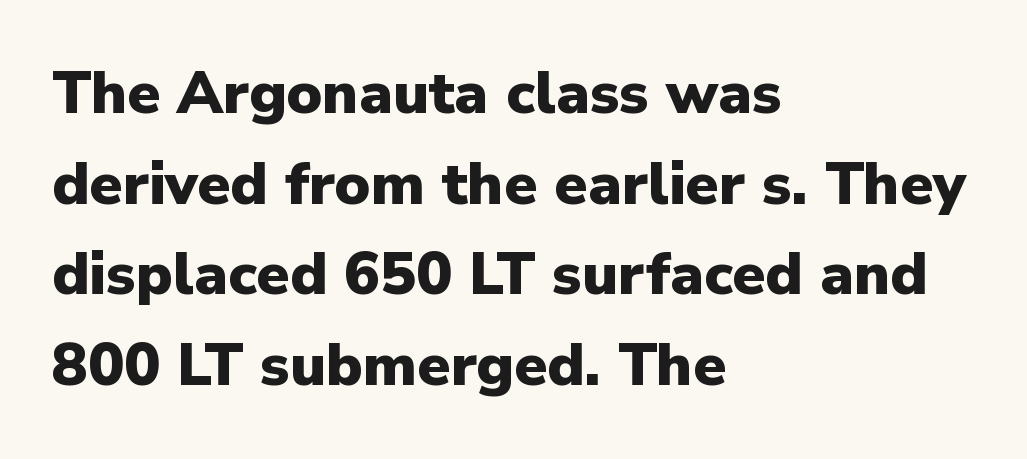
The image shows 60 px heavy sans-serif type, upright; set left-aligned, normal line spacing (1.51x), normal letter spacing, not underlined; low stroke contrast and a medium x-height.
